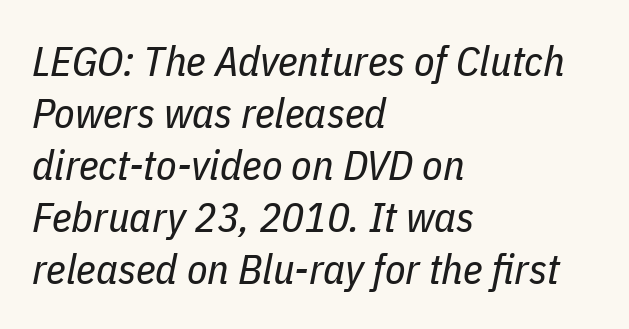
This sample has the flowing, uneven cadence of proportional lettering. This rendering uses left alignment, leaving the right contour irregular. Think standard paragraph weight, or any step lighter than that. Observe the ordinary spacing: letters are neighbours, not strangers.
